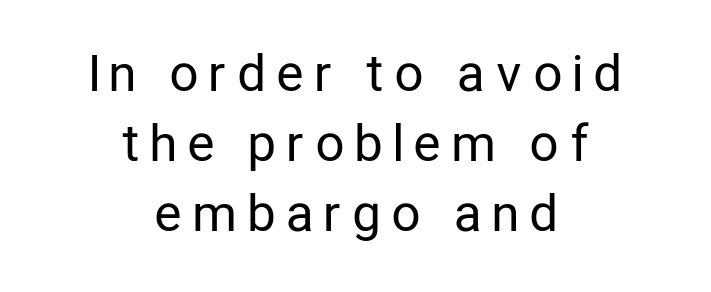
{"serif": "no", "italic": "no", "bold": "no", "weight": "regular", "width": "condensed", "stroke_contrast": "low", "x_height": "medium", "monospaced": "no", "underline": "no", "align": "center", "line_spacing": "normal", "line_spacing_ratio": 1.4, "letter_spacing": "wide", "letter_spacing_em": 0.25, "glyph_px": 50}
